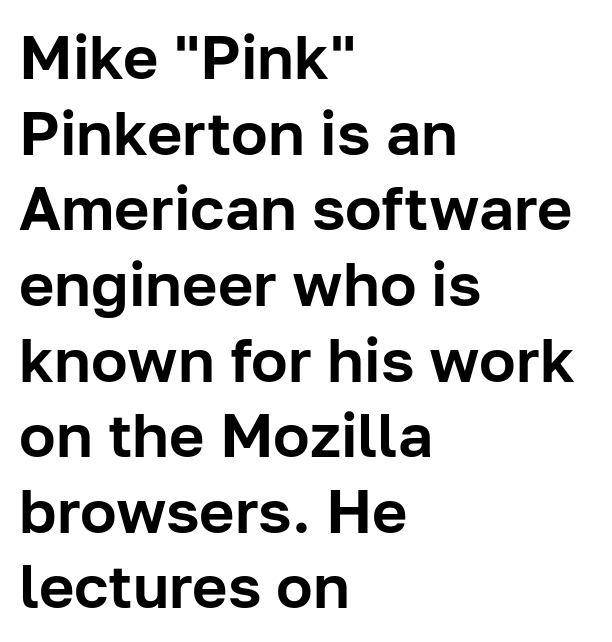
Q: Is the text italic (slanted)? A: No, it is upright.
Q: Is the typeface a serif or a sans-serif typeface? A: Sans-serif.
Q: Is the text underlined? A: No.
Q: How is the paragraph aligned? A: Left-aligned.
Q: Is the spacing between letters normal or unusually wide? A: Normal.
Q: Width (condensed, normal, or wide)? A: Normal.
Q: Stroke contrast? A: Low.
Q: x-height? A: Medium.
Q: Monospaced? A: No.
